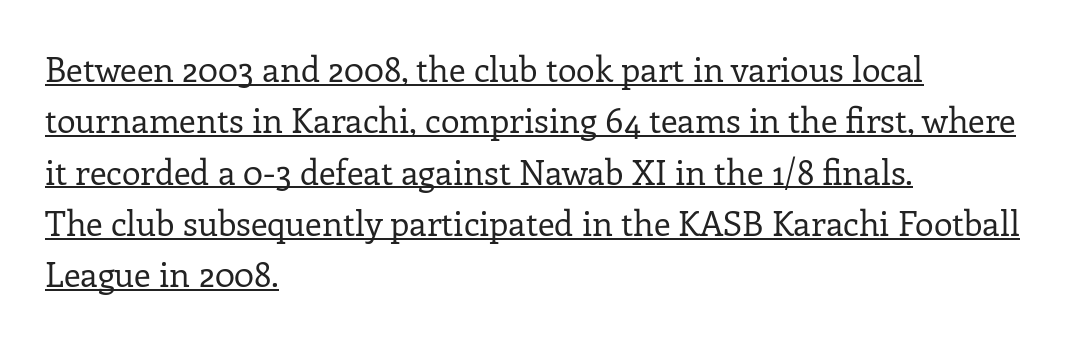
Q: Is the text bold? A: No.
Q: Is the text italic (slanted)? A: No, it is upright.
Q: Is the typeface a serif or a sans-serif typeface? A: Serif.
Q: Is the text underlined? A: Yes.
Q: How is the paragraph aligned? A: Left-aligned.
Q: Is the spacing between letters normal or unusually wide? A: Normal.
Q: Is the spacing between lines tight, normal or loose? A: Normal.
Q: Width (condensed, normal, or wide)? A: Normal.
Q: Stroke contrast? A: Low.
Q: x-height? A: Medium.
Q: Monospaced? A: No.
